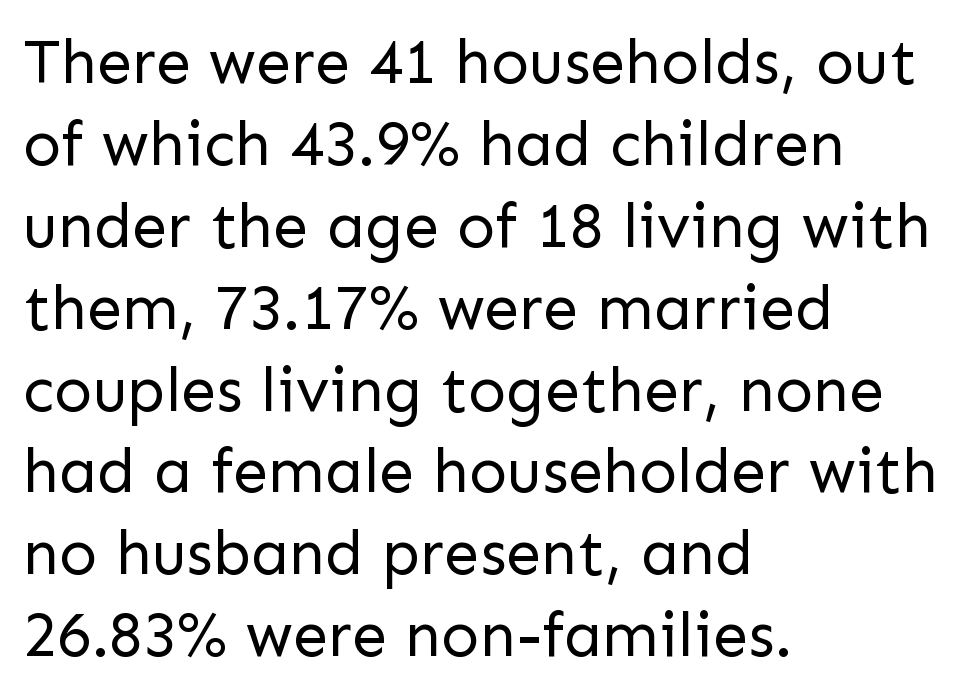
Varying glyph widths throughout — classic text-font behaviour. No extra ink here — the face is not bold. Every character sits straight up, as roman type does. Notice how descenders clear the ascenders below comfortably — that's standard leading. The space beneath each line is pristine and unruled. The lines are quadded left.
